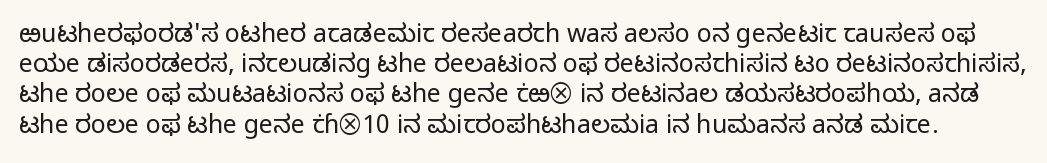
Q: Is the text bold? A: No.
Q: Is the text italic (slanted)? A: No, it is upright.
Q: Is the text underlined? A: No.
Q: Is the spacing between letters normal or unusually wide? A: Normal.
